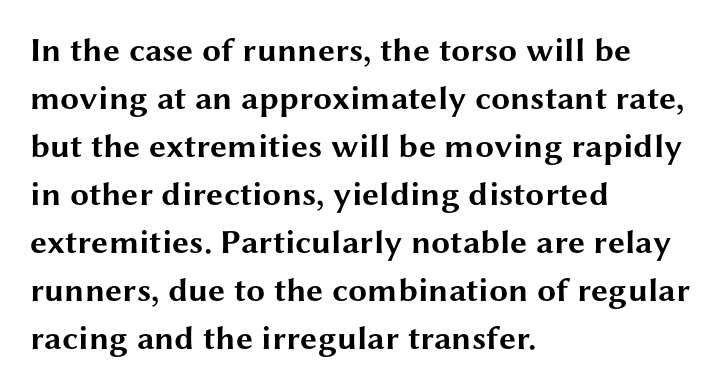
Q: Is the text bold? A: Yes.
Q: Is the text italic (slanted)? A: No, it is upright.
Q: Is the typeface a serif or a sans-serif typeface? A: Sans-serif.
Q: Is the text underlined? A: No.
Q: How is the paragraph aligned? A: Left-aligned.
Q: Is the spacing between letters normal or unusually wide? A: Normal.
Q: Is the spacing between lines tight, normal or loose? A: Normal.
Q: Width (condensed, normal, or wide)? A: Wide.
Q: Stroke contrast? A: Medium.
Q: x-height? A: Medium.
Q: Monospaced? A: No.
